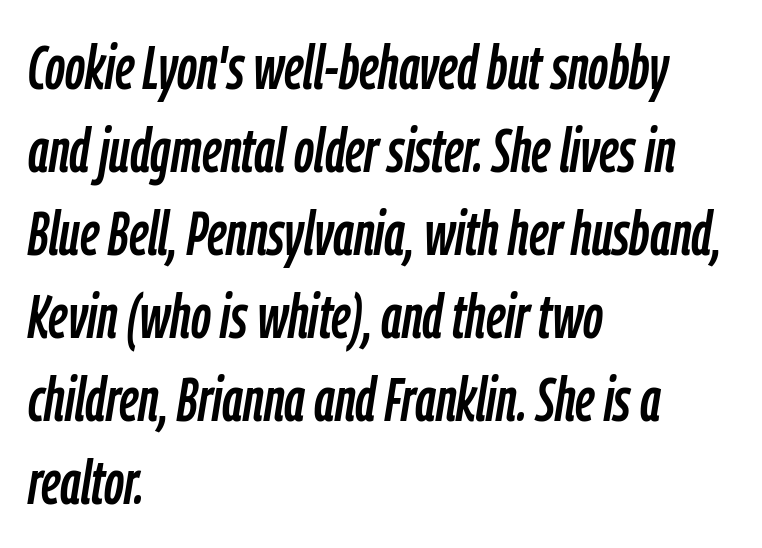
Q: Is the text italic (slanted)? A: Yes, it leans right by about 9 degrees.
Q: Is the text underlined? A: No.
Q: How is the paragraph aligned? A: Left-aligned.
Q: Is the spacing between letters normal or unusually wide? A: Normal.
Q: Is the spacing between lines tight, normal or loose? A: Normal.
Q: Width (condensed, normal, or wide)? A: Condensed.
Q: Stroke contrast? A: Low.
Q: x-height? A: Medium.
Q: Monospaced? A: No.
